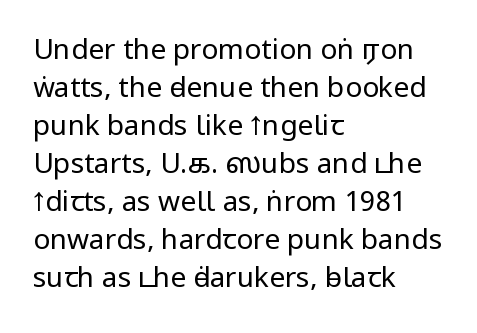
Q: Is the text bold? A: No.
Q: Is the text italic (slanted)? A: No, it is upright.
Q: Is the typeface a serif or a sans-serif typeface? A: Sans-serif.
Q: Is the text underlined? A: No.
Q: How is the paragraph aligned? A: Left-aligned.
Q: Is the spacing between letters normal or unusually wide? A: Normal.
Q: Is the spacing between lines tight, normal or loose? A: Normal.
Q: Width (condensed, normal, or wide)? A: Condensed.
Q: Stroke contrast? A: Low.
